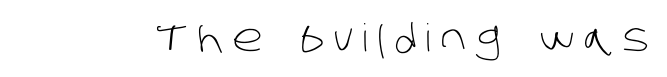
The rendering inserts visible extra space after every character. The specimen omits any rule beneath the text block's lines. Varying glyph widths throughout — classic text-font behaviour. The characters display no serif detailing; their extremities are plain. Stroke mass is kept to a normal reading level or below.
